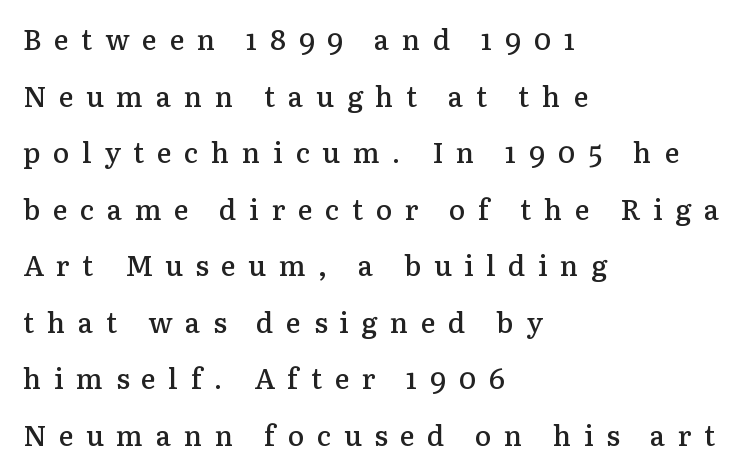
The image shows 28 px semibold serif type, upright; set left-aligned, loose line spacing (2.02x), unusually wide letter spacing (+0.45 em), not underlined; low stroke contrast and a medium x-height.
